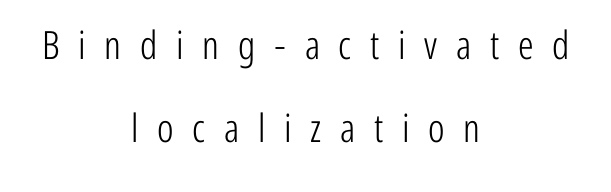
The image shows 39 px light, condensed sans-serif type, upright; set centered, loose line spacing (2.14x), unusually wide letter spacing (+0.48 em), not underlined; low stroke contrast and a medium x-height.
